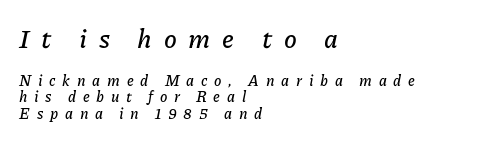
{"italic": "yes", "lean": "right", "slant_degrees": 11, "underline": "no", "align": "left", "line_spacing": "tight", "line_spacing_ratio": 1.11, "letter_spacing": "wide", "letter_spacing_em": 0.45, "larger_block": "first", "size_ratio": 1.73, "glyph_px": 26}
